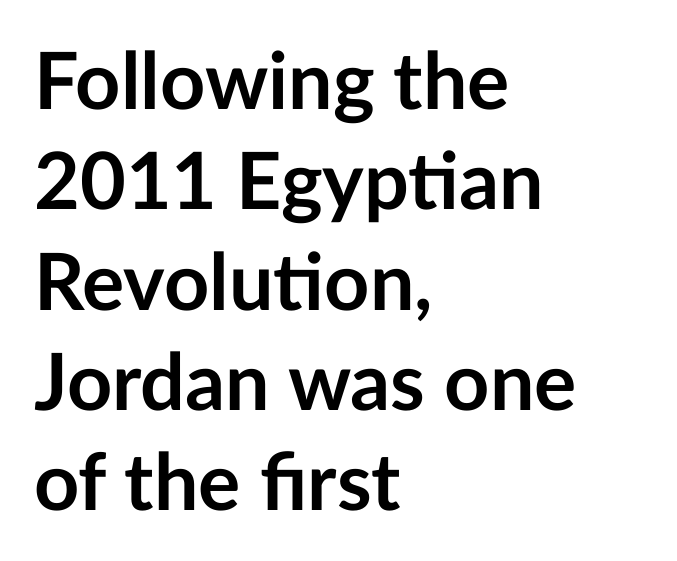
{"serif": "no", "italic": "no", "bold": "yes", "weight": "semibold", "width": "normal", "stroke_contrast": "low", "x_height": "medium", "monospaced": "no", "underline": "no", "align": "left", "line_spacing": "normal", "line_spacing_ratio": 1.27, "letter_spacing": "normal", "letter_spacing_em": 0.0, "glyph_px": 79}
